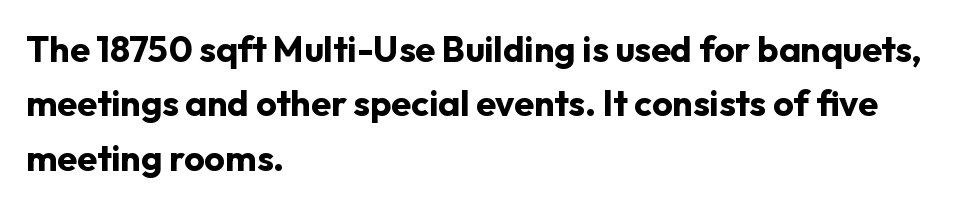
Q: Is the text bold? A: Yes.
Q: Is the text italic (slanted)? A: No, it is upright.
Q: Is the typeface a serif or a sans-serif typeface? A: Sans-serif.
Q: Is the text underlined? A: No.
Q: How is the paragraph aligned? A: Left-aligned.
Q: Is the spacing between letters normal or unusually wide? A: Normal.
Q: Is the spacing between lines tight, normal or loose? A: Normal.
Q: Width (condensed, normal, or wide)? A: Normal.
Q: Stroke contrast? A: Low.
Q: x-height? A: Medium.
Q: Monospaced? A: No.
